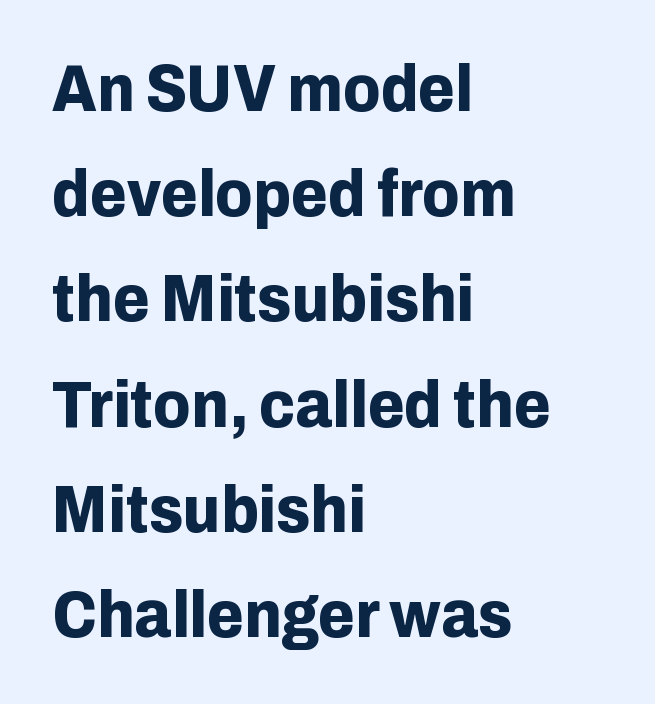
Q: Is the text bold? A: Yes.
Q: Is the text italic (slanted)? A: No, it is upright.
Q: Is the typeface a serif or a sans-serif typeface? A: Sans-serif.
Q: Is the text underlined? A: No.
Q: How is the paragraph aligned? A: Left-aligned.
Q: Is the spacing between letters normal or unusually wide? A: Normal.
Q: Is the spacing between lines tight, normal or loose? A: Normal.
Q: Width (condensed, normal, or wide)? A: Normal.
Q: Stroke contrast? A: Low.
Q: x-height? A: Medium.
Q: Monospaced? A: No.
